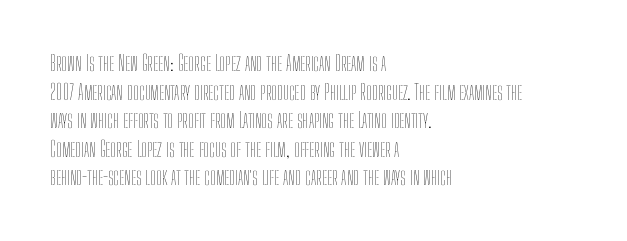
{"italic": "no", "bold": "no", "underline": "no", "align": "left", "line_spacing": "normal", "line_spacing_ratio": 1.36, "letter_spacing": "normal", "letter_spacing_em": 0.0, "glyph_px": 21}
